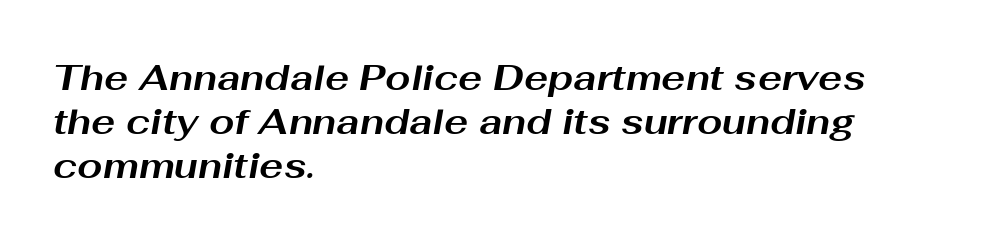
{"italic": "yes", "lean": "right", "slant_degrees": 10, "bold": "yes", "weight": "bold", "width": "wide", "stroke_contrast": "medium", "x_height": "medium", "monospaced": "no", "underline": "no", "align": "left", "line_spacing_ratio": 1.22, "letter_spacing": "normal", "letter_spacing_em": 0.0, "glyph_px": 36}
